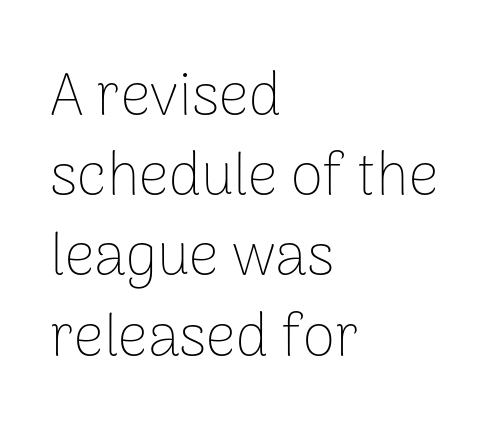
These lines are composed in type without serifs. A quiet, ordinary-to-light weight characterises the typeface. Designer's note — italics off, roman on. Visually the block forms a straight wall on the left and a jagged coastline on the right. The letterforms sit shoulder to shoulder at normal distance. Leading: standard.
